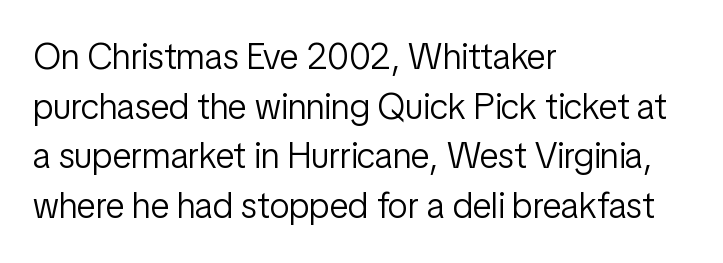
Q: Is the text bold? A: No.
Q: Is the text italic (slanted)? A: No, it is upright.
Q: Is the typeface a serif or a sans-serif typeface? A: Sans-serif.
Q: Is the text underlined? A: No.
Q: How is the paragraph aligned? A: Left-aligned.
Q: Is the spacing between letters normal or unusually wide? A: Normal.
Q: Is the spacing between lines tight, normal or loose? A: Normal.
Q: Width (condensed, normal, or wide)? A: Condensed.
Q: Stroke contrast? A: Low.
Q: x-height? A: Medium.
Q: Monospaced? A: No.
